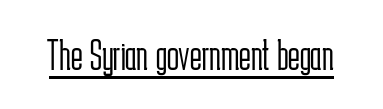
Q: Is the text bold? A: No.
Q: Is the text italic (slanted)? A: No, it is upright.
Q: Is the typeface a serif or a sans-serif typeface? A: Sans-serif.
Q: Is the text underlined? A: Yes.
Q: Is the spacing between letters normal or unusually wide? A: Normal.
Q: Width (condensed, normal, or wide)? A: Condensed.
Q: Stroke contrast? A: Low.
Q: x-height? A: Medium.
Q: Monospaced? A: No.
